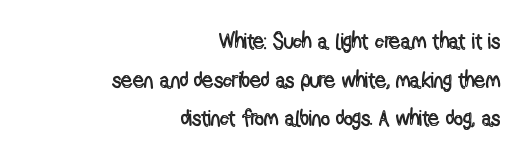
The image shows 22 px text type, upright; set right-aligned, line spacing 1.76x, normal letter spacing, not underlined.
